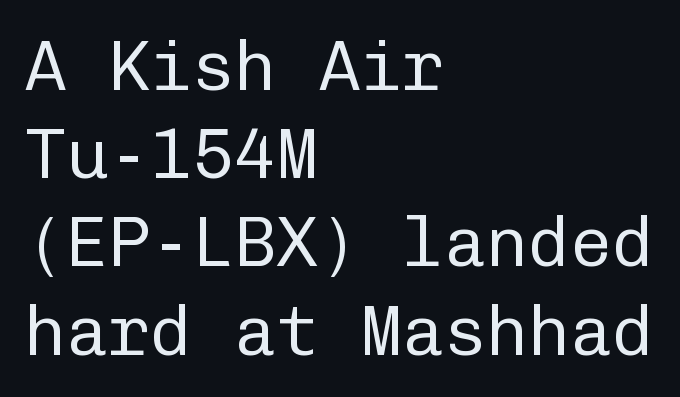
Q: Is the text bold? A: No.
Q: Is the text italic (slanted)? A: No, it is upright.
Q: Is the typeface a serif or a sans-serif typeface? A: Sans-serif.
Q: Is the text underlined? A: No.
Q: How is the paragraph aligned? A: Left-aligned.
Q: Is the spacing between letters normal or unusually wide? A: Normal.
Q: Is the spacing between lines tight, normal or loose? A: Normal.
Q: Width (condensed, normal, or wide)? A: Normal.
Q: Stroke contrast? A: Low.
Q: x-height? A: Medium.
Q: Monospaced? A: Yes.
